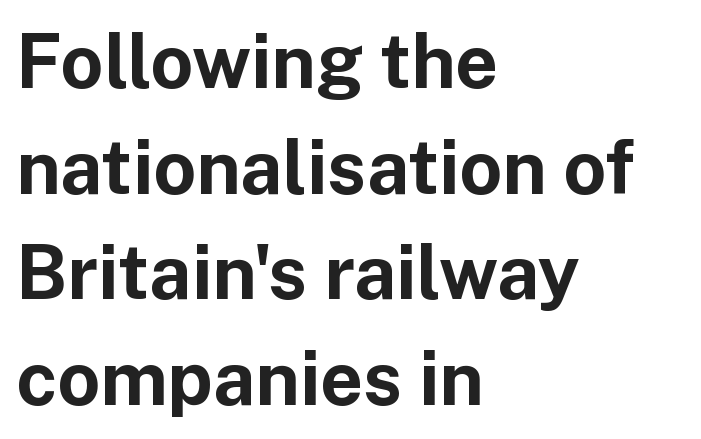
Descender tails drop into unmarked territory. Students, note that the glyphs here touch the page at normal intervals. Notice how thick the strokes are: this is what a full bold looks like. Notice how the stems are strictly vertical — no italics here. The rag falls on the right side of this text block.
